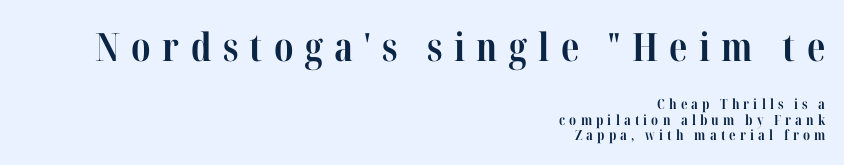
The image shows 39 px bold, condensed serif type, upright; set right-aligned, tight line spacing (1.12x), unusually wide letter spacing (+0.29 em), not underlined; the first (top) block is 2.79x larger; high stroke contrast and a medium x-height.
